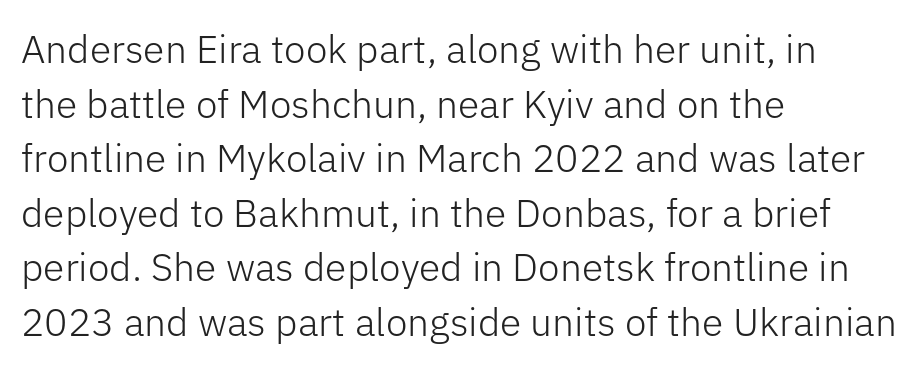
The image shows 39 px light sans-serif type, upright; set left-aligned, normal line spacing (1.4x), normal letter spacing, not underlined; low stroke contrast and a medium x-height.
